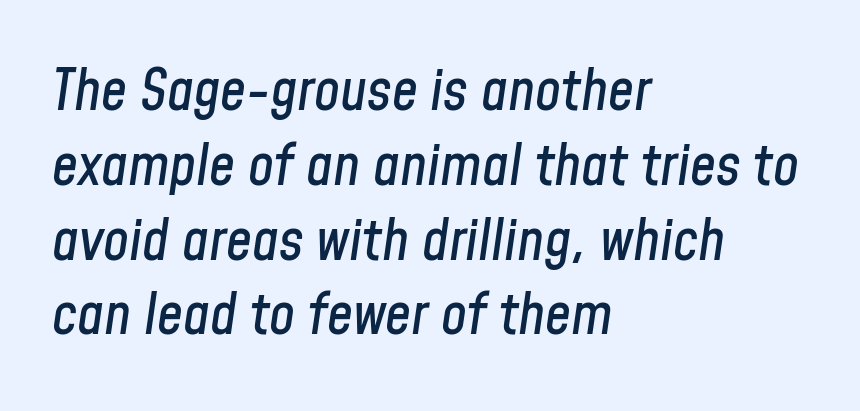
You could call the tracking neutral — neither tight nor loose. Evenly set lines give the paragraph a standard silhouette. This sample has the flowing, uneven cadence of proportional lettering. The text carries the slant typical of an italic or oblique font. The foot of each line stays bare and open.
